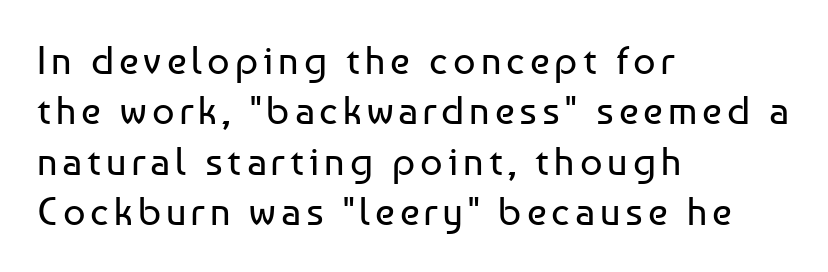
Q: Is the text bold? A: No.
Q: Is the text italic (slanted)? A: No, it is upright.
Q: Is the typeface a serif or a sans-serif typeface? A: Sans-serif.
Q: Is the text underlined? A: No.
Q: How is the paragraph aligned? A: Left-aligned.
Q: Is the spacing between lines tight, normal or loose? A: Normal.
Q: Width (condensed, normal, or wide)? A: Normal.
Q: Stroke contrast? A: Low.
Q: x-height? A: Medium.
Q: Monospaced? A: No.
